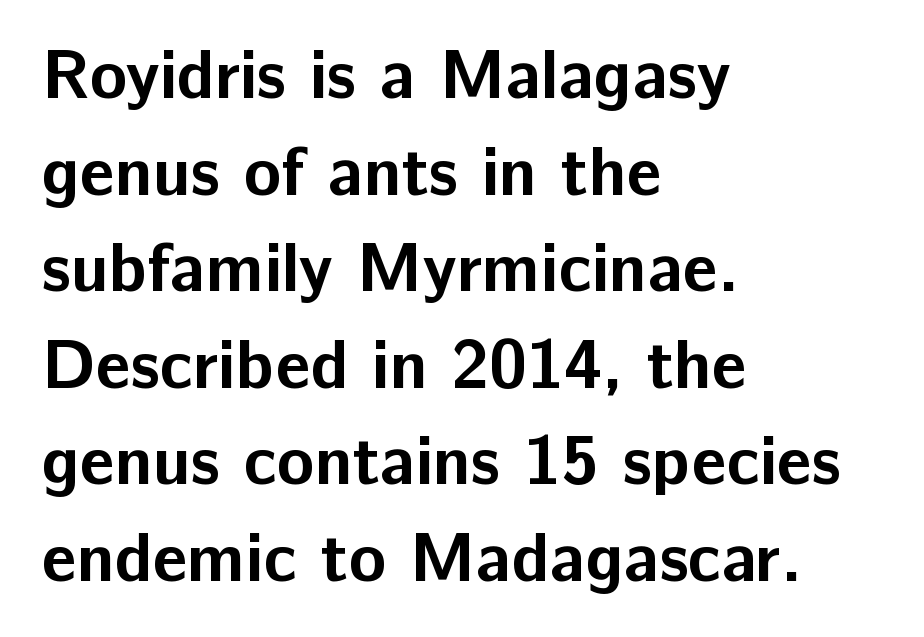
Students, this is bold: see how much ink each stroke carries. Each letter's strokes conclude bluntly, with no projecting serifs. The block of text has a typical density, with ordinary space between rows. Does the lettering tilt? It doesn't — this is upright. The zone under the glyphs is completely vacant.
